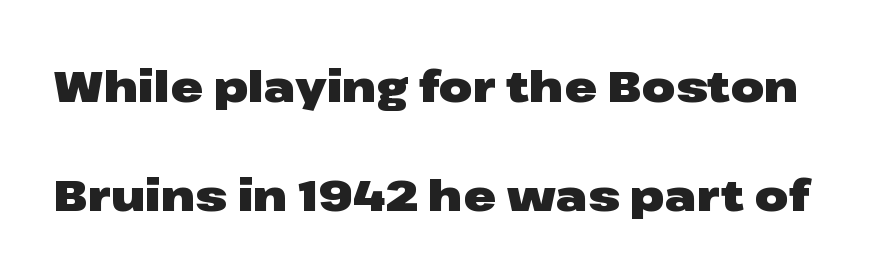
The leading is generous, giving the passage an open texture. Do the letters lean? They stand straight. The space beneath each line is pristine and unruled. This rendering employs a face without finishing strokes, i.e., a sans-serif. You could not count columns in this text — the font is proportionally spaced.
